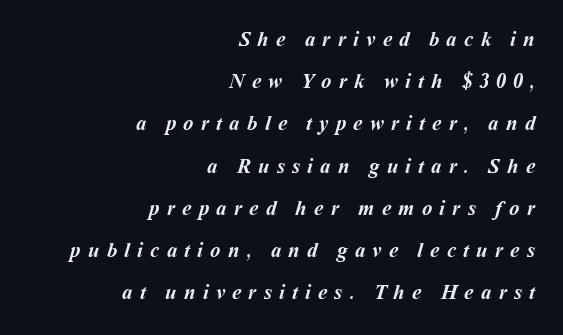
Decoration check: the copy has no underline. The paragraph has a hard right edge and a soft left edge. The characters look thick and weighty, a clear bold. The line texture is sparse and dotted thanks to wide tracking.
